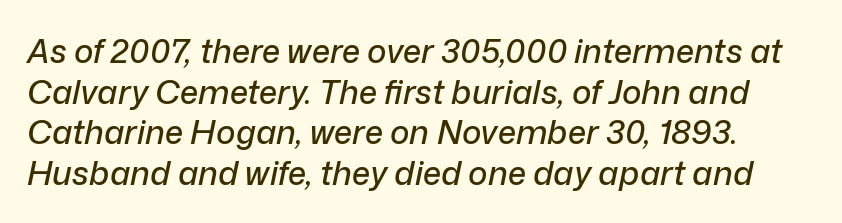
{"italic": "yes", "lean": "right", "slant_degrees": 12, "width": "normal", "stroke_contrast": "low", "x_height": "medium", "monospaced": "no", "underline": "no", "line_spacing_ratio": 1.23, "letter_spacing": "normal", "letter_spacing_em": 0.0, "glyph_px": 33}
